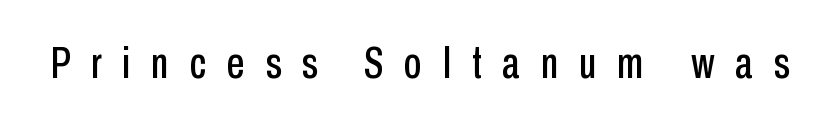
Q: Is the text italic (slanted)? A: No, it is upright.
Q: Is the typeface a serif or a sans-serif typeface? A: Sans-serif.
Q: Is the text underlined? A: No.
Q: Is the spacing between letters normal or unusually wide? A: Unusually wide.
Q: Width (condensed, normal, or wide)? A: Condensed.
Q: Stroke contrast? A: Low.
Q: x-height? A: Medium.
Q: Monospaced? A: No.
